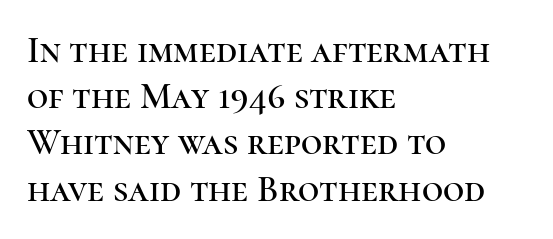
Q: Is the text italic (slanted)? A: No, it is upright.
Q: Is the typeface a serif or a sans-serif typeface? A: Serif.
Q: Is the text underlined? A: No.
Q: How is the paragraph aligned? A: Left-aligned.
Q: Is the spacing between letters normal or unusually wide? A: Normal.
Q: Is the spacing between lines tight, normal or loose? A: Normal.
Q: Width (condensed, normal, or wide)? A: Normal.
Q: Stroke contrast? A: High.
Q: x-height? A: Medium.
Q: Monospaced? A: No.
